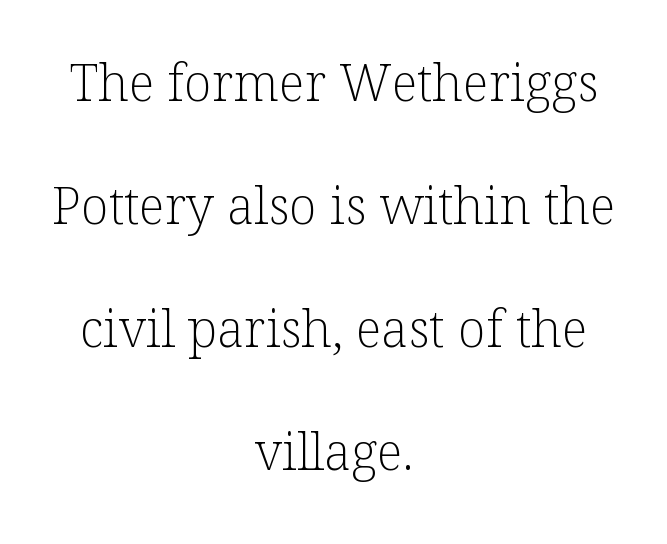
Q: Is the text bold? A: No.
Q: Is the text italic (slanted)? A: No, it is upright.
Q: Is the typeface a serif or a sans-serif typeface? A: Serif.
Q: Is the text underlined? A: No.
Q: How is the paragraph aligned? A: Centered.
Q: Is the spacing between letters normal or unusually wide? A: Normal.
Q: Is the spacing between lines tight, normal or loose? A: Loose.
Q: Width (condensed, normal, or wide)? A: Normal.
Q: Stroke contrast? A: Low.
Q: x-height? A: Medium.
Q: Monospaced? A: No.
